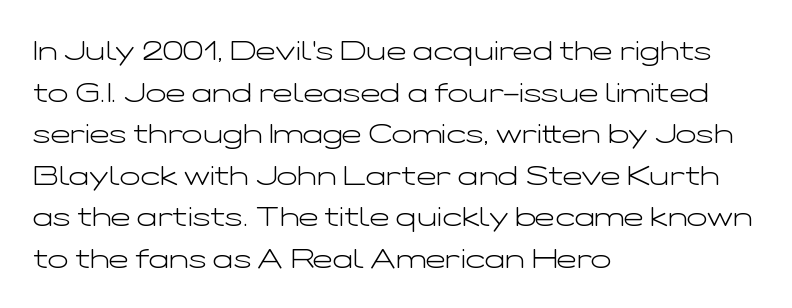
{"italic": "no", "bold": "no", "underline": "no", "align": "left", "line_spacing": "normal", "line_spacing_ratio": 1.54, "letter_spacing": "normal", "letter_spacing_em": 0.0, "glyph_px": 27}
